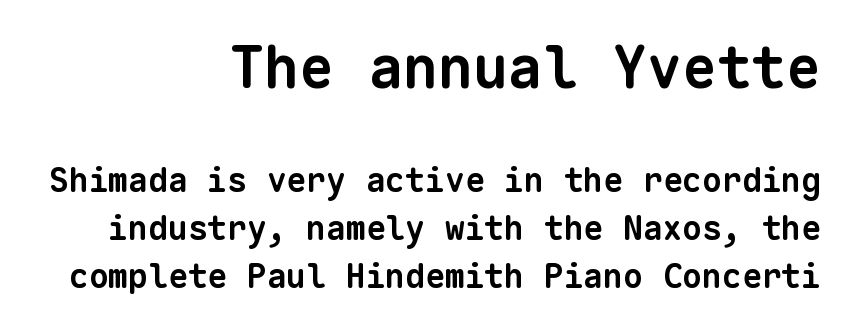
{"serif": "no", "bold": "yes", "weight": "bold", "width": "normal", "stroke_contrast": "low", "x_height": "medium", "monospaced": "yes", "underline": "no", "align": "right", "line_spacing": "normal", "line_spacing_ratio": 1.45, "letter_spacing": "normal", "letter_spacing_em": 0.0, "larger_block": "first", "size_ratio": 1.76, "glyph_px": 58}
